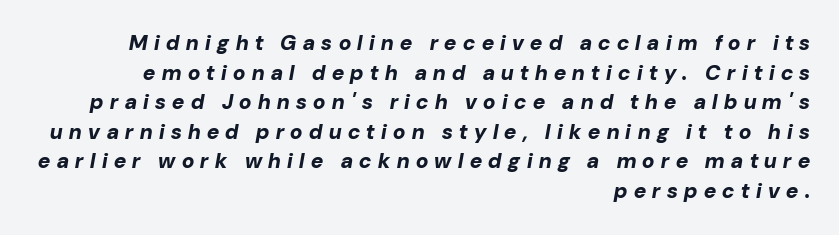
Successive baselines arrive at the customary interval. Glance below the letters and you will spot only blank space. The letters are slanted; this is an italic face. Short note: letters widely spaced. Set as a true bold cut, around the 700 mark. In CSS terms this would be text-align: right.
